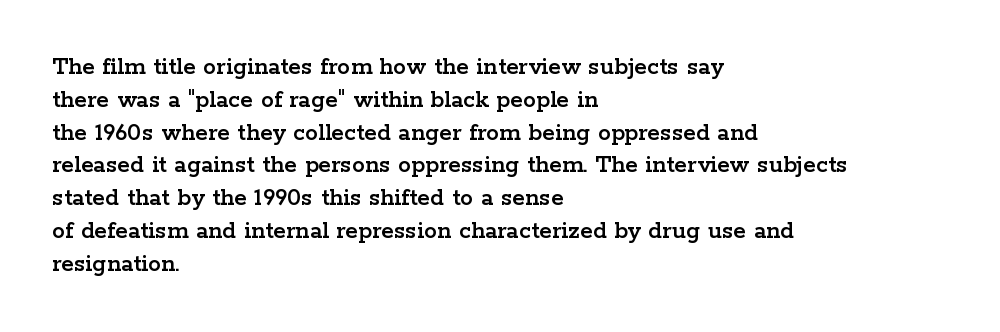
Q: Is the text italic (slanted)? A: No, it is upright.
Q: Is the text underlined? A: No.
Q: How is the paragraph aligned? A: Left-aligned.
Q: Is the spacing between letters normal or unusually wide? A: Normal.
Q: Is the spacing between lines tight, normal or loose? A: Normal.
